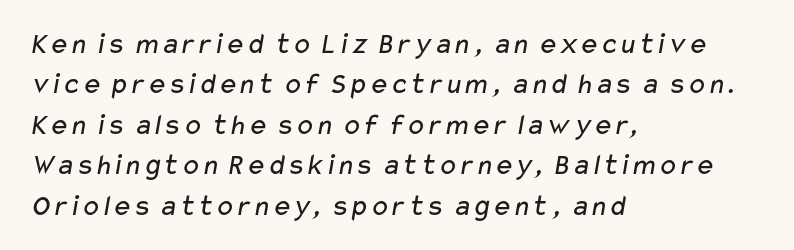
{"serif": "no", "bold": "no", "weight": "regular", "width": "wide", "stroke_contrast": "low", "x_height": "medium", "monospaced": "no", "underline": "no", "align": "left", "line_spacing": "normal", "line_spacing_ratio": 1.35, "letter_spacing": "normal", "letter_spacing_em": 0.0, "glyph_px": 30}
